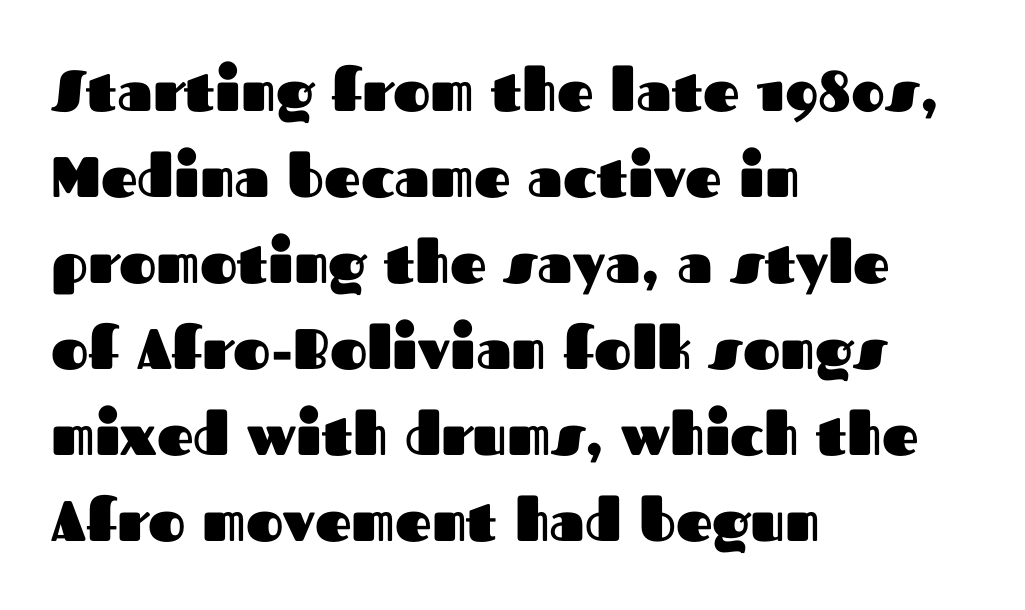
The specimen omits any rule beneath the text block's lines. This is heavy type, rendered in bold. Typographically, this falls in the sans-serif category. Is the letter spacing exaggerated? No — it looks like the ordinary default.
